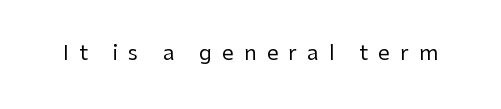
The image shows 21 px text type, upright; set unusually wide letter spacing (+0.48 em), not underlined.
